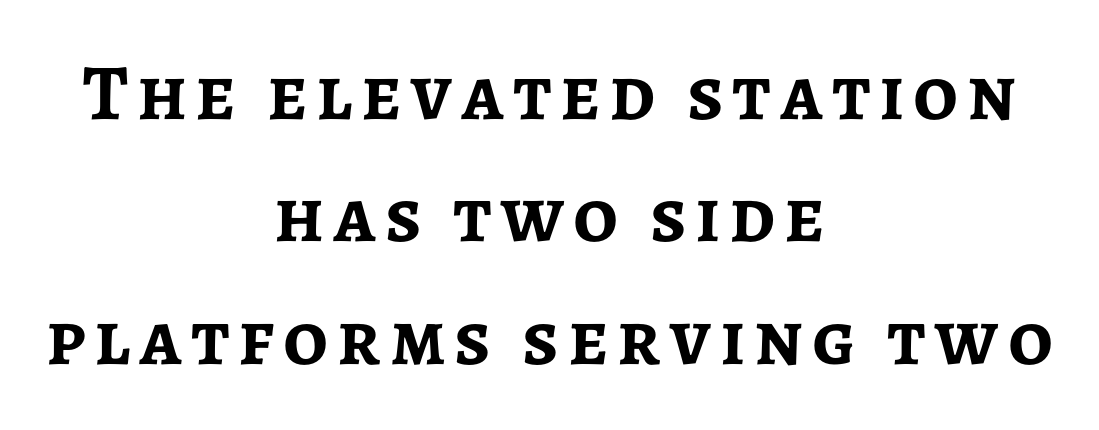
{"serif": "no", "italic": "no", "bold": "yes", "weight": "semibold", "width": "normal", "stroke_contrast": "low", "x_height": "medium", "monospaced": "no", "underline": "no", "align": "center", "line_spacing": "normal", "line_spacing_ratio": 1.55, "glyph_px": 79}
